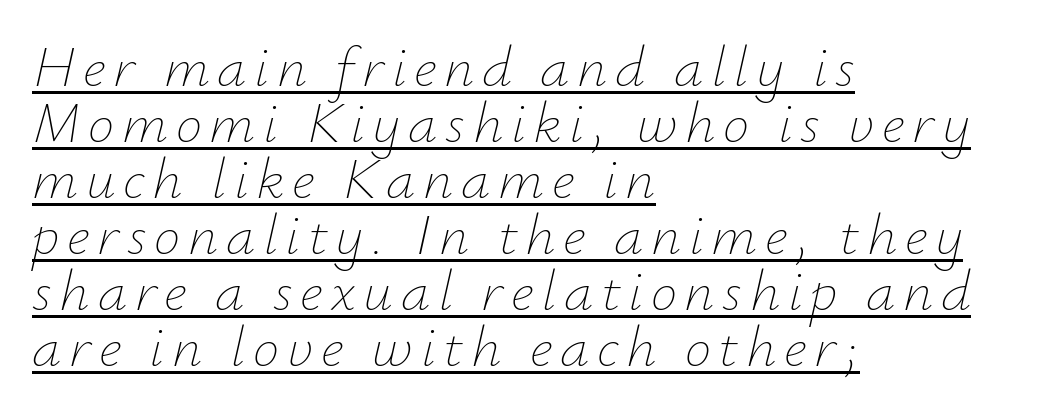
Q: Is the text bold? A: No.
Q: Is the text italic (slanted)? A: Yes, it leans right by about 12 degrees.
Q: Is the text underlined? A: Yes.
Q: How is the paragraph aligned? A: Left-aligned.
Q: Is the spacing between lines tight, normal or loose? A: Tight.
Q: Width (condensed, normal, or wide)? A: Normal.
Q: Stroke contrast? A: Low.
Q: x-height? A: Small.
Q: Monospaced? A: No.
